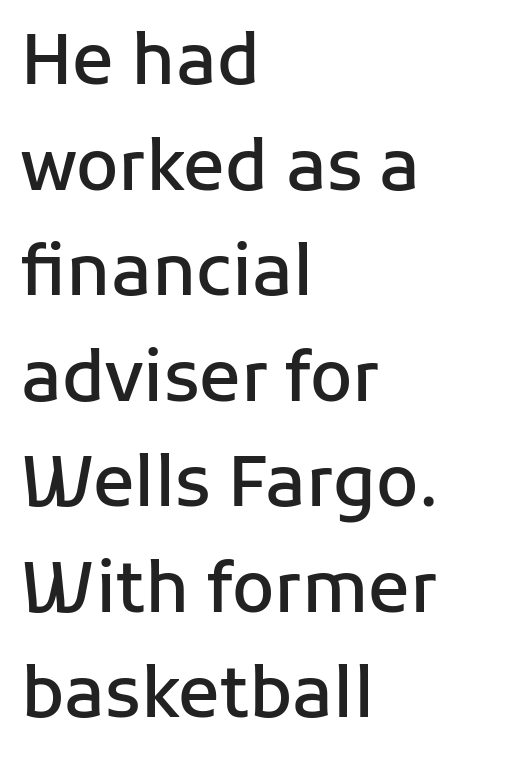
Q: Is the text bold? A: Semi-bold.
Q: Is the text italic (slanted)? A: No, it is upright.
Q: Is the typeface a serif or a sans-serif typeface? A: Sans-serif.
Q: Is the text underlined? A: No.
Q: How is the paragraph aligned? A: Left-aligned.
Q: Is the spacing between letters normal or unusually wide? A: Normal.
Q: Is the spacing between lines tight, normal or loose? A: Normal.
Q: Width (condensed, normal, or wide)? A: Normal.
Q: Stroke contrast? A: Low.
Q: x-height? A: Medium.
Q: Monospaced? A: No.
